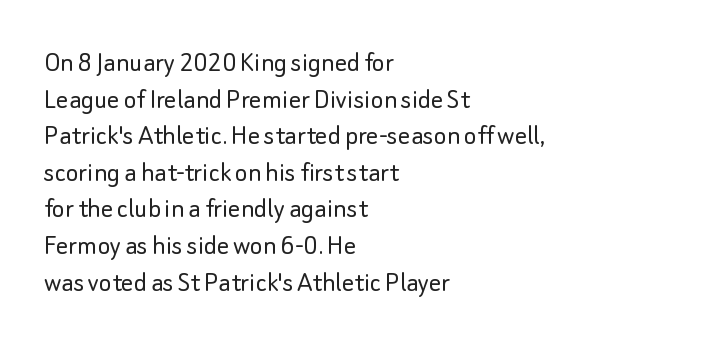
Character widths vary here, with narrow letters taking less room than wide ones. The font's upright variant was chosen for this text. The zone under the glyphs is completely vacant. Each line starts at the same left margin while the right side varies. A light-to-regular cut is what we see here.
